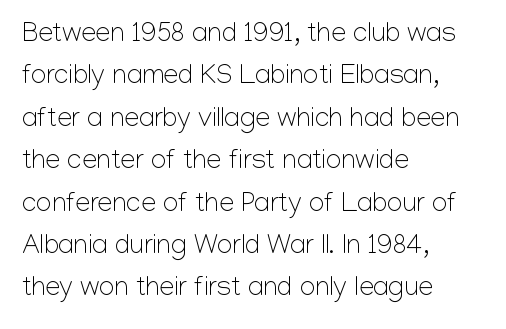
{"italic": "no", "bold": "no", "underline": "no", "align": "left", "line_spacing": "normal", "line_spacing_ratio": 1.57, "letter_spacing": "normal", "letter_spacing_em": 0.0, "glyph_px": 27}
